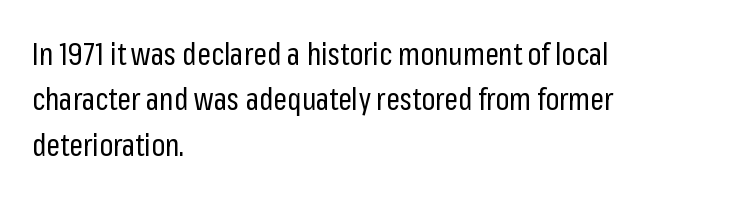
{"serif": "no", "italic": "no", "bold": "no", "weight": "regular", "width": "condensed", "stroke_contrast": "low", "x_height": "medium", "monospaced": "no", "underline": "no", "align": "left", "line_spacing": "normal", "line_spacing_ratio": 1.51, "letter_spacing": "normal", "letter_spacing_em": 0.0, "glyph_px": 30}
